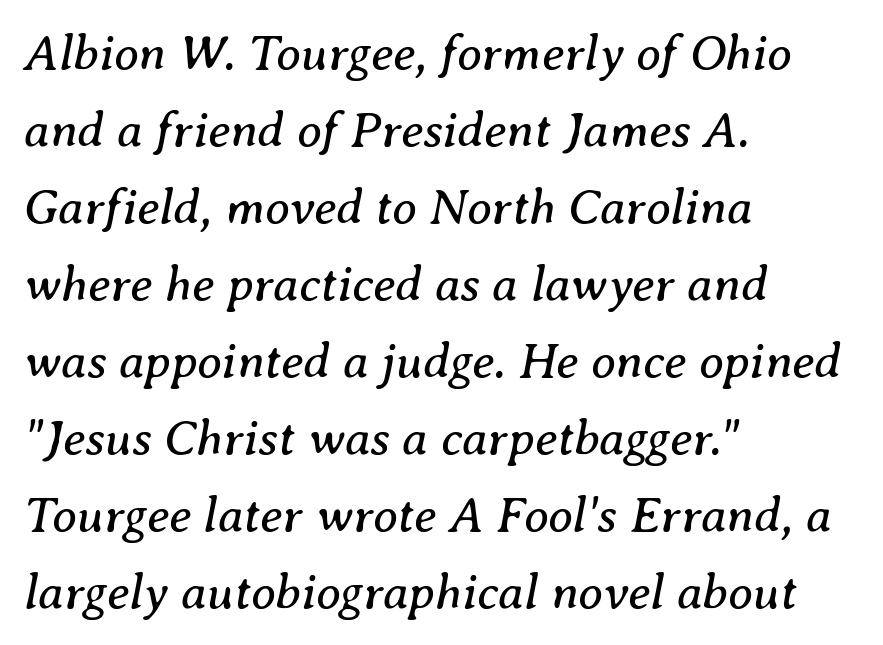
The gaps between neighbouring characters are ordinary and unremarkable. Stem width sits at or under what a default text font uses. The typeface chosen for these lines features serifs. Varying glyph widths throughout — classic text-font behaviour. Letters rest on an invisible, unmarked baseline.
